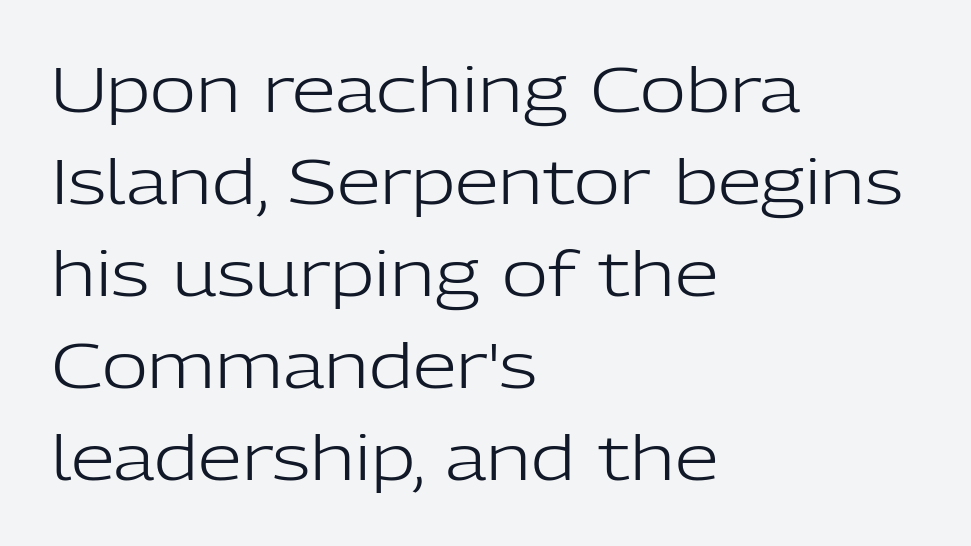
Q: Is the text bold? A: No.
Q: Is the text italic (slanted)? A: No, it is upright.
Q: Is the typeface a serif or a sans-serif typeface? A: Sans-serif.
Q: Is the text underlined? A: No.
Q: How is the paragraph aligned? A: Left-aligned.
Q: Is the spacing between letters normal or unusually wide? A: Normal.
Q: Is the spacing between lines tight, normal or loose? A: Normal.
Q: Width (condensed, normal, or wide)? A: Normal.
Q: Stroke contrast? A: Low.
Q: x-height? A: Medium.
Q: Monospaced? A: No.
